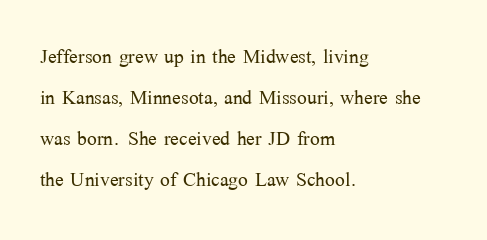
The words here are not underlined. Unbolded letterforms with no extra heft. Quick note: interline space is typical. These lines stack with their left ends in a neat column. Ordinary non-slanted type is in use. Here the glyphs are tracked normally, forming tight word shapes.
